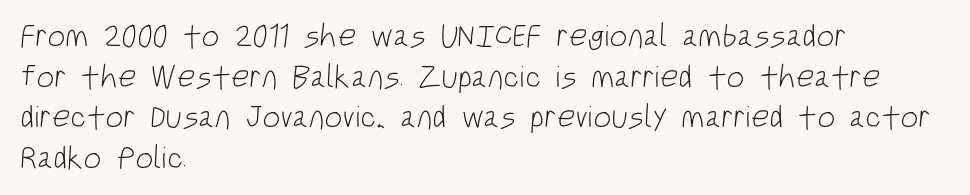
{"serif": "no", "bold": "no", "weight": "light", "width": "condensed", "stroke_contrast": "low", "x_height": "large", "monospaced": "no", "underline": "no", "align": "left", "line_spacing": "normal", "line_spacing_ratio": 1.27, "letter_spacing": "normal", "letter_spacing_em": 0.0, "glyph_px": 32}
